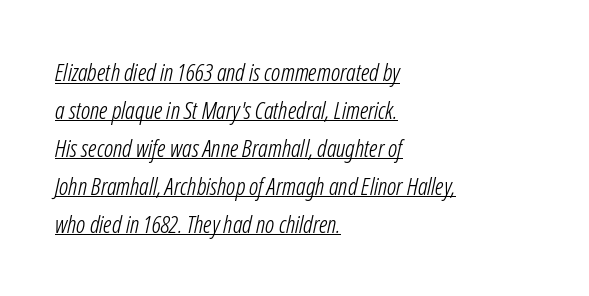
Q: Is the text bold? A: No.
Q: Is the text italic (slanted)? A: Yes, it leans right by about 12 degrees.
Q: Is the text underlined? A: Yes.
Q: How is the paragraph aligned? A: Left-aligned.
Q: Is the spacing between letters normal or unusually wide? A: Normal.
Q: Is the spacing between lines tight, normal or loose? A: Normal.
